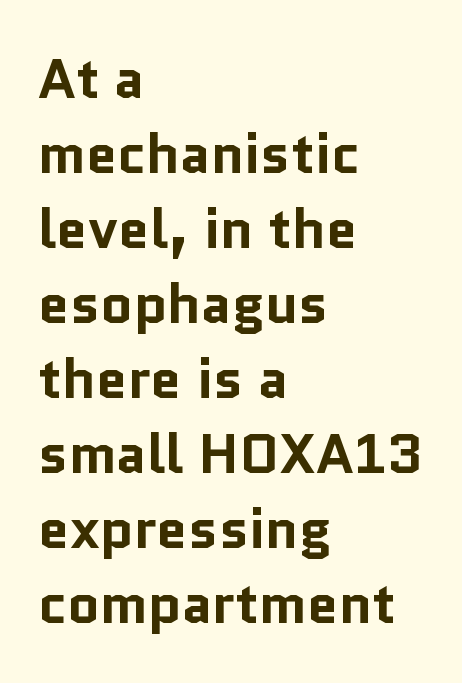
If you measured baseline to baseline, you'd find a middling distance. Standard letterfit; no display-style spreading of the glyphs. Beneath every word, the page is bare. Note: no serifs on the glyphs.
